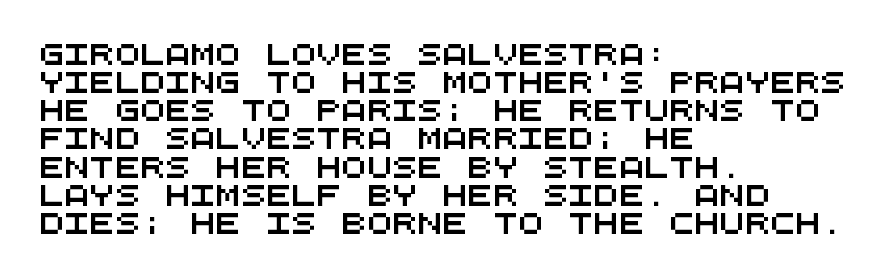
{"underline": "no", "align": "left", "line_spacing": "normal", "line_spacing_ratio": 1.34, "letter_spacing": "normal", "letter_spacing_em": 0.0, "glyph_px": 21}
